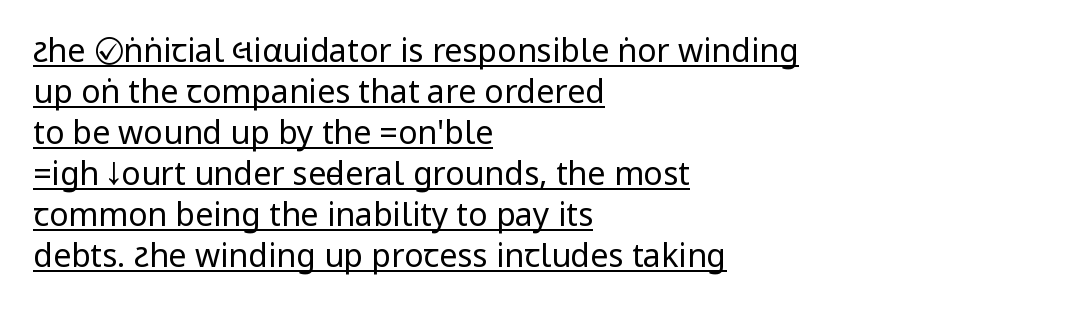
Q: Is the text bold? A: No.
Q: Is the text italic (slanted)? A: No, it is upright.
Q: Is the typeface a serif or a sans-serif typeface? A: Sans-serif.
Q: Is the text underlined? A: Yes.
Q: How is the paragraph aligned? A: Left-aligned.
Q: Is the spacing between letters normal or unusually wide? A: Normal.
Q: Is the spacing between lines tight, normal or loose? A: Normal.
Q: Width (condensed, normal, or wide)? A: Condensed.
Q: Stroke contrast? A: Low.
